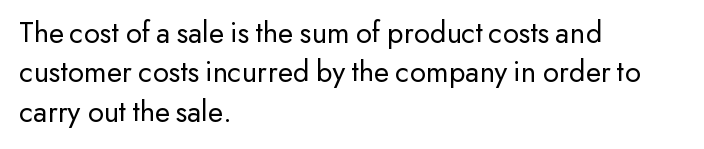
{"serif": "no", "italic": "no", "bold": "no", "weight": "regular", "width": "normal", "stroke_contrast": "low", "x_height": "small", "monospaced": "no", "underline": "no", "align": "left", "line_spacing": "normal", "line_spacing_ratio": 1.27, "letter_spacing": "normal", "letter_spacing_em": 0.0, "glyph_px": 31}
